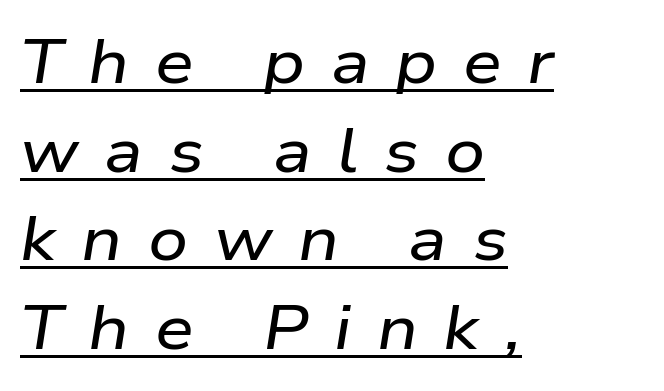
{"italic": "yes", "lean": "right", "slant_degrees": 9, "width": "wide", "stroke_contrast": "low", "x_height": "medium", "monospaced": "no", "underline": "yes", "align": "left", "line_spacing": "normal", "line_spacing_ratio": 1.43, "letter_spacing": "wide", "letter_spacing_em": 0.41, "glyph_px": 62}
